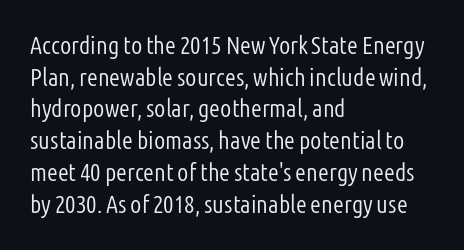
The image shows 25 px text type, upright; set left-aligned, normal line spacing (1.27x), normal letter spacing, not underlined.
